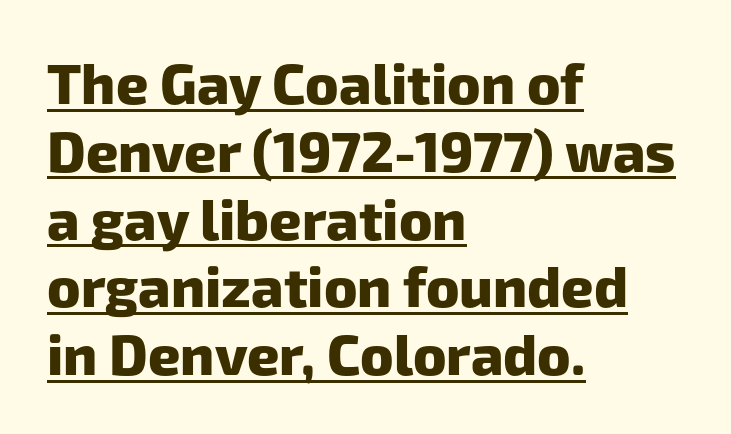
The image shows 56 px heavy sans-serif type; set left-aligned, line spacing 1.21x, normal letter spacing, underlined; low stroke contrast and a medium x-height.
